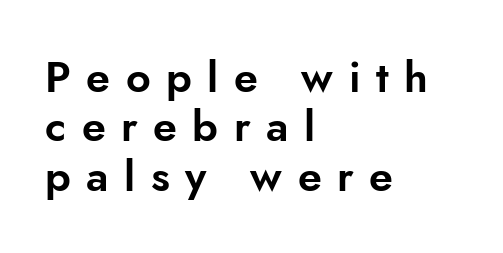
The image shows 43 px sans-serif type, upright; set left-aligned, tight line spacing (1.15x), unusually wide letter spacing (+0.36 em), not underlined; low stroke contrast and a small x-height.
